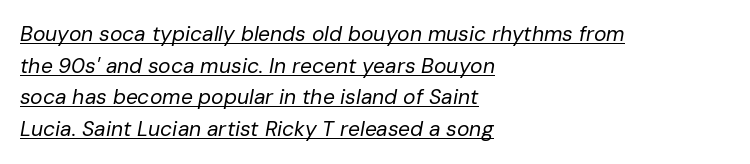
{"italic": "yes", "lean": "right", "slant_degrees": 10, "bold": "no", "underline": "yes", "align": "left", "line_spacing": "normal", "line_spacing_ratio": 1.51, "letter_spacing": "normal", "letter_spacing_em": 0.0, "glyph_px": 21}
